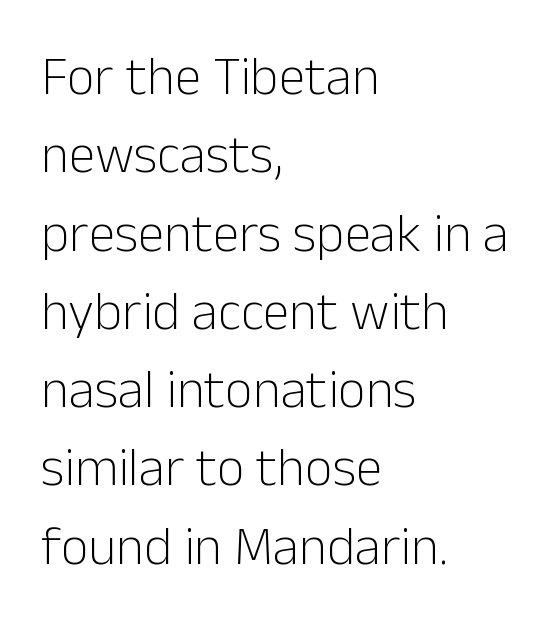
These glyphs show unthickened strokes, regular width or finer. Looks like regular typesetting: each glyph gets only the width it needs. The line texture is even and compact thanks to regular tracking. Just letters on the line, the space beneath them empty. The vertical gap from one line to the next is medium.
